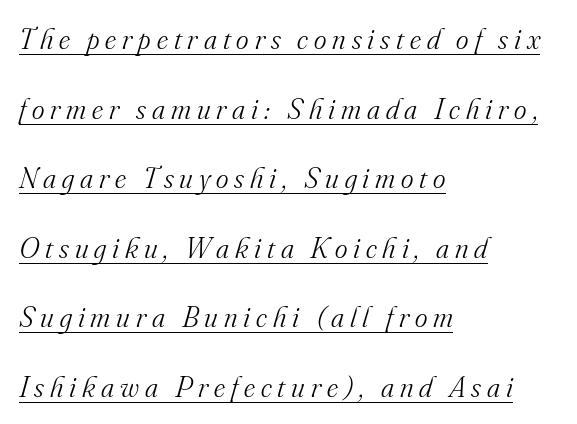
The horizontal fit of the characters is loose and conspicuously gappy. Reading down the column, the eye jumps a long way to each next line. The passage shown leans; its letterforms are oblique. Note the varied advance widths — an 'i' is clearly narrower than an 'm'.
